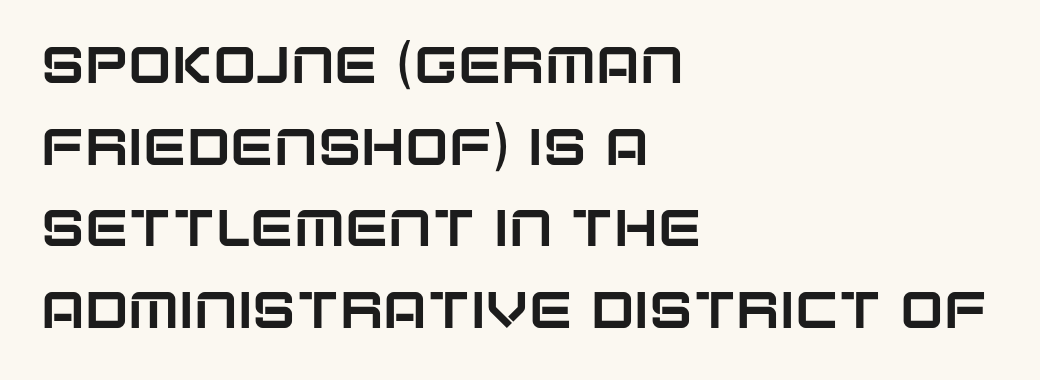
{"serif": "no", "italic": "no", "width": "normal", "stroke_contrast": "low", "x_height": "large", "monospaced": "no", "underline": "no", "align": "left", "line_spacing": "normal", "line_spacing_ratio": 1.57, "letter_spacing": "normal", "letter_spacing_em": 0.0, "glyph_px": 52}
